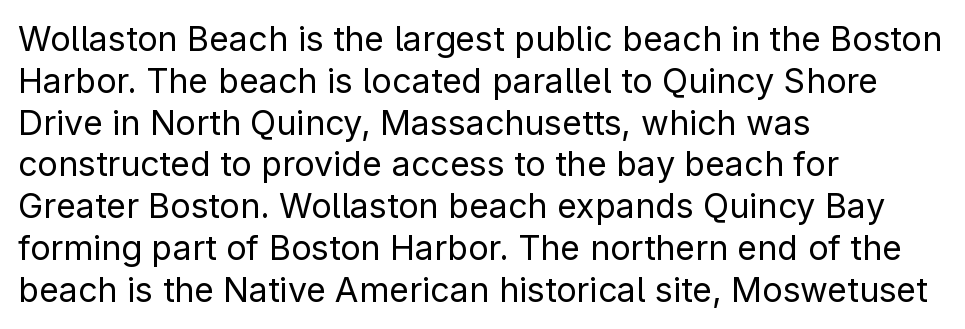
The letters advance in unequal steps, a hallmark of proportional type. Every row of glyphs begins at an identical x-position on the left. Beneath every word, the page is bare. The type sits square on the baseline with zero lean. The font sits on the lighter half of the weight spectrum, regular included. Nope, no serifs anywhere on these letters.
